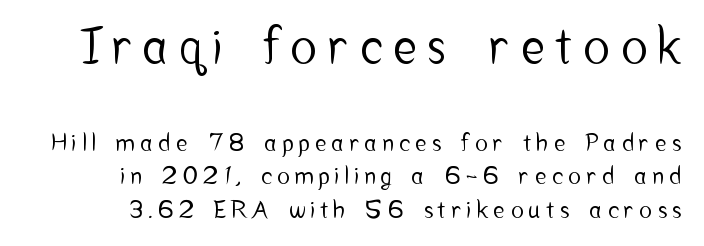
The image shows 49 px condensed sans-serif type, upright; set normal line spacing (1.4x), unusually wide letter spacing (+0.24 em), not underlined; the first (top) block is 2.04x larger; low stroke contrast and a medium x-height.
